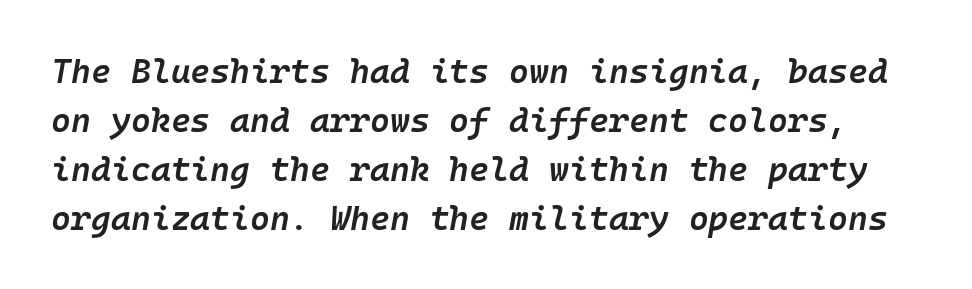
Look at the stroke-to-counter ratio: somewhat heavy, a semibold. The passage shown stacks its lines at a standard gap. Tall strokes in this sample are angled rather than plumb. Inter-character spacing is left at the font's built-in metrics.
